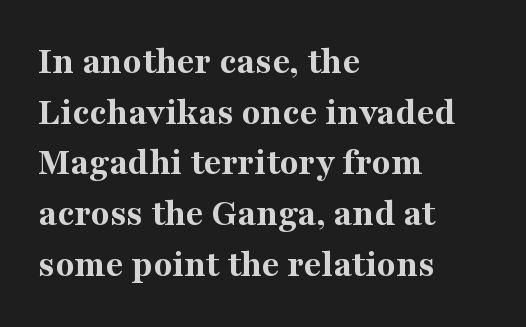
Q: Is the text bold? A: Yes.
Q: Is the text italic (slanted)? A: No, it is upright.
Q: Is the typeface a serif or a sans-serif typeface? A: Serif.
Q: Is the text underlined? A: No.
Q: How is the paragraph aligned? A: Left-aligned.
Q: Is the spacing between letters normal or unusually wide? A: Normal.
Q: Is the spacing between lines tight, normal or loose? A: Normal.
Q: Width (condensed, normal, or wide)? A: Normal.
Q: Stroke contrast? A: Medium.
Q: x-height? A: Medium.
Q: Monospaced? A: No.
